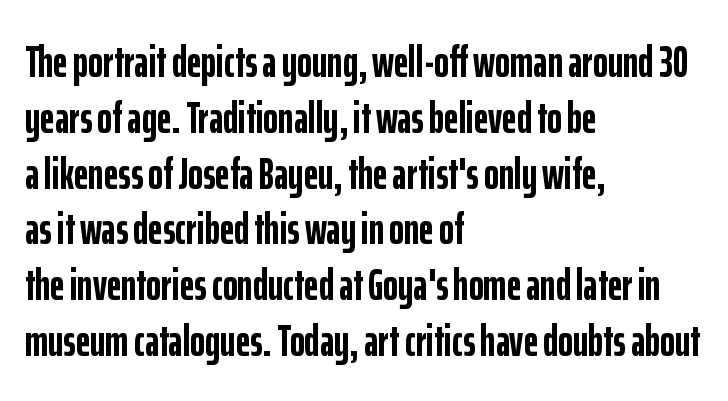
Letterform terminals end flat and unadorned throughout the passage. In terms of letterspacing, this is plain default setting. Every row of glyphs begins at an identical x-position on the left. As a designer I'd log this as weight 700, bold.
